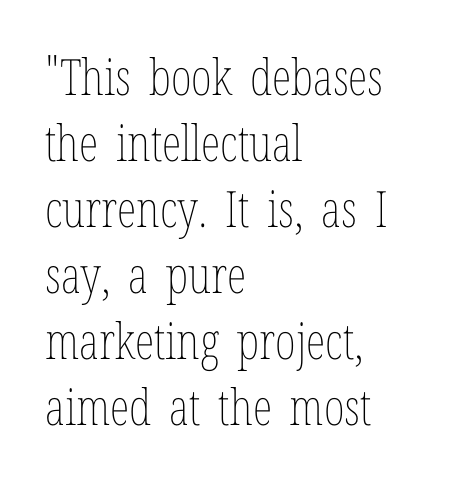
Q: Is the text bold? A: No.
Q: Is the text italic (slanted)? A: No, it is upright.
Q: Is the text underlined? A: No.
Q: How is the paragraph aligned? A: Left-aligned.
Q: Is the spacing between letters normal or unusually wide? A: Normal.
Q: Is the spacing between lines tight, normal or loose? A: Normal.
Q: Width (condensed, normal, or wide)? A: Condensed.
Q: Stroke contrast? A: Low.
Q: x-height? A: Medium.
Q: Monospaced? A: No.
